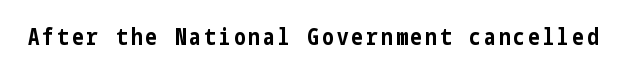
Q: Is the text bold? A: Yes.
Q: Is the text italic (slanted)? A: No, it is upright.
Q: Is the text underlined? A: No.
